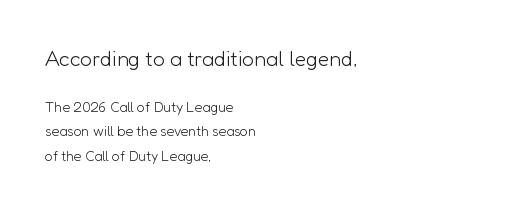
Scale decreases going downward across the two blocks. Quick note: underline off. Designer's note — italics off, roman on. The type is set solid horizontally, with unmodified tracking. Typeset ragged right — the left edge is the straight one. No chunkiness to these letters — they're not bold.
